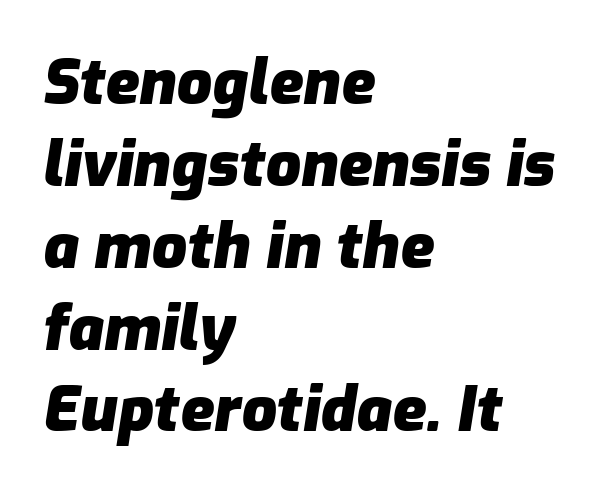
Line spacing here is normal. The font's italic variant was chosen for this text. Which margin do the lines hug? The left one — the right edge is uneven. Each letter keeps its own natural width here, so spacing adapts to shape.
